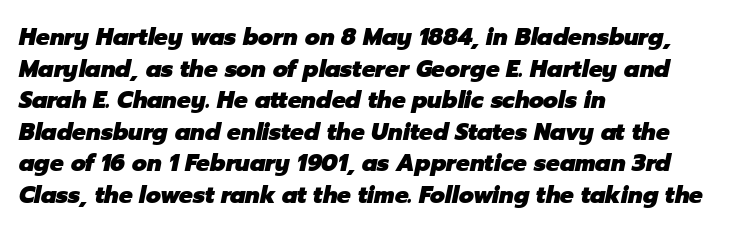
The image shows 23 px bold type, italic (leaning right); set left-aligned, normal line spacing (1.37x), normal letter spacing, not underlined.
